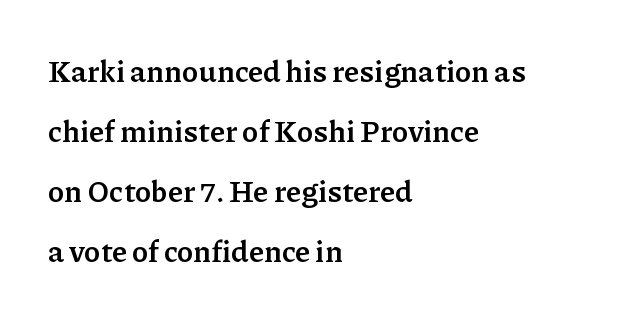
Q: Is the text bold? A: Yes.
Q: Is the text italic (slanted)? A: No, it is upright.
Q: Is the typeface a serif or a sans-serif typeface? A: Serif.
Q: Is the text underlined? A: No.
Q: How is the paragraph aligned? A: Left-aligned.
Q: Is the spacing between letters normal or unusually wide? A: Normal.
Q: Is the spacing between lines tight, normal or loose? A: Loose.
Q: Width (condensed, normal, or wide)? A: Normal.
Q: Stroke contrast? A: Low.
Q: x-height? A: Medium.
Q: Monospaced? A: No.
